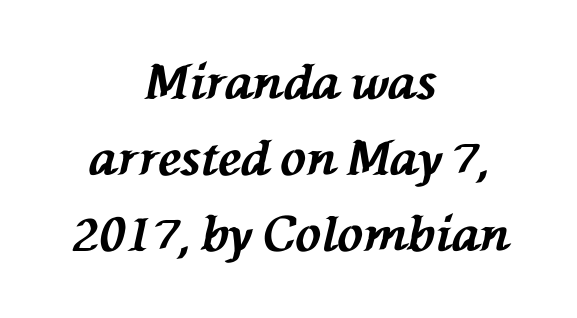
{"italic": "yes", "lean": "left", "slant_degrees": 76, "bold": "yes", "weight": "bold", "width": "normal", "stroke_contrast": "medium", "x_height": "medium", "monospaced": "no", "underline": "no", "align": "center", "line_spacing": "normal", "line_spacing_ratio": 1.58, "letter_spacing": "normal", "letter_spacing_em": 0.0, "glyph_px": 48}
